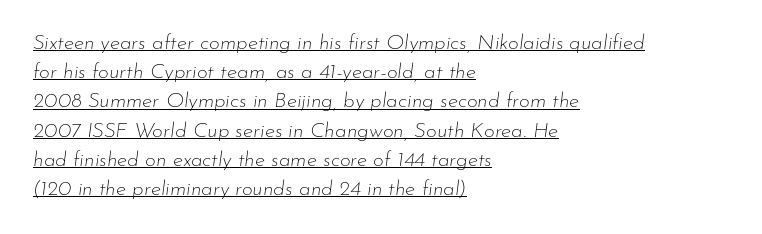
Q: Is the text bold? A: No.
Q: Is the text italic (slanted)? A: Yes, it leans right by about 7 degrees.
Q: Is the text underlined? A: Yes.
Q: How is the paragraph aligned? A: Left-aligned.
Q: Is the spacing between letters normal or unusually wide? A: Normal.
Q: Is the spacing between lines tight, normal or loose? A: Normal.
